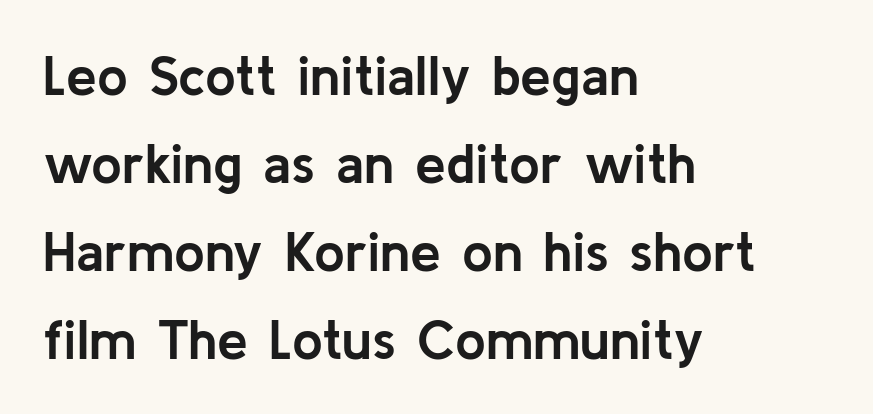
{"serif": "no", "italic": "no", "bold": "yes", "weight": "semibold", "width": "normal", "stroke_contrast": "low", "x_height": "medium", "monospaced": "no", "underline": "no", "align": "left", "line_spacing": "normal", "line_spacing_ratio": 1.6, "letter_spacing": "normal", "letter_spacing_em": 0.0, "glyph_px": 55}
